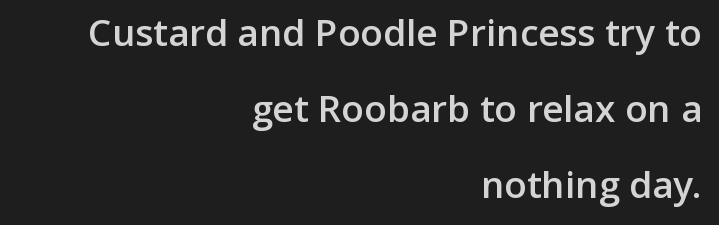
Students, this is semibold: more ink than regular, less than bold. Line endings align vertically; line beginnings do not. Varying glyph widths throughout — classic text-font behaviour. Tracking here is standard; glyphs follow each other at the usual distance. Nope, no serifs anywhere on these letters.
